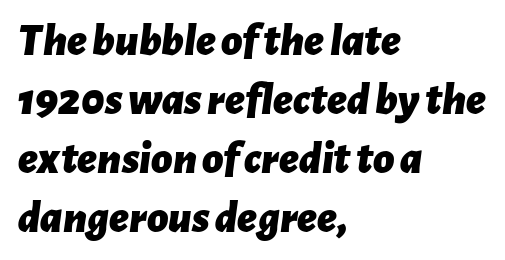
{"italic": "yes", "lean": "right", "slant_degrees": 7, "bold": "yes", "weight": "bold", "width": "normal", "stroke_contrast": "low", "x_height": "medium", "monospaced": "no", "underline": "no", "align": "left", "line_spacing": "normal", "line_spacing_ratio": 1.28, "letter_spacing": "normal", "letter_spacing_em": 0.0, "glyph_px": 46}
